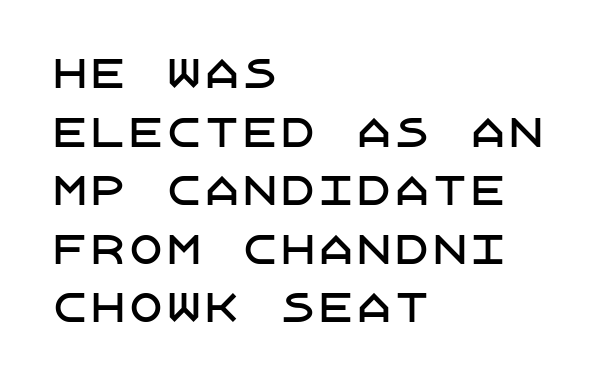
In terms of letterspacing, this is plain default setting. This block has exactly the height ordinary leading produces. What kind of face is this? One without serifs — a sans. Glance below the letters and you will spot only blank space. The passage is arranged the way most books set body copy — flush left. Vertical strokes here are truly vertical.
